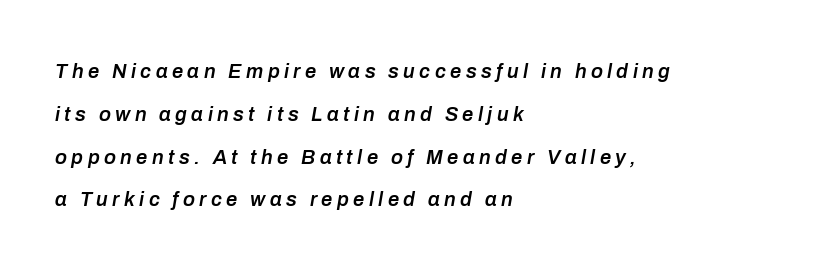
{"italic": "yes", "lean": "right", "slant_degrees": 10, "bold": "semi", "underline": "no", "align": "left", "line_spacing": "loose", "line_spacing_ratio": 2.14, "letter_spacing": "wide", "letter_spacing_em": 0.22, "glyph_px": 20}
